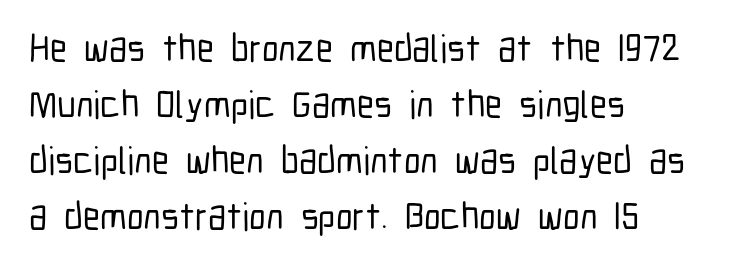
The image shows 38 px condensed sans-serif type, upright; set left-aligned, normal line spacing (1.47x), normal letter spacing, not underlined; low stroke contrast and a medium x-height.
